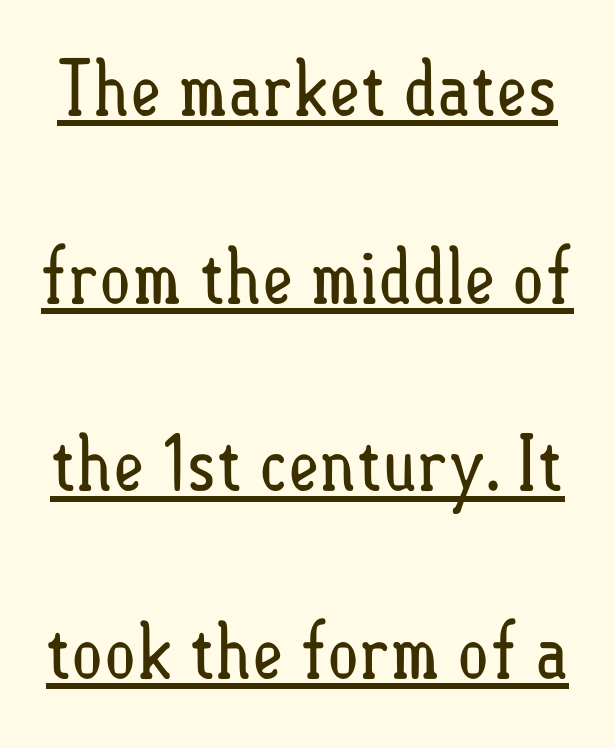
Q: Is the text bold? A: No.
Q: Is the text italic (slanted)? A: No, it is upright.
Q: Is the text underlined? A: Yes.
Q: Is the spacing between letters normal or unusually wide? A: Normal.
Q: Is the spacing between lines tight, normal or loose? A: Loose.
Q: Width (condensed, normal, or wide)? A: Condensed.
Q: Stroke contrast? A: Low.
Q: x-height? A: Small.
Q: Monospaced? A: No.
